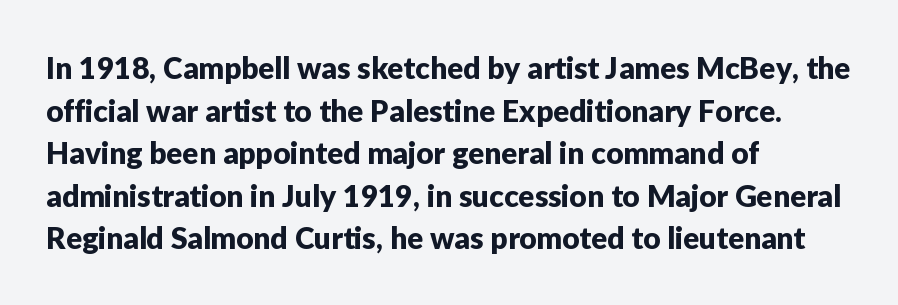
The horizontal fit of the characters is conventional and even. This is roman type, the default non-slanted kind. Note: no serifs on the glyphs. The designer left line spacing at the default. This sample has the flowing, uneven cadence of proportional lettering. Left-aligned paragraph, ragged on the right.
